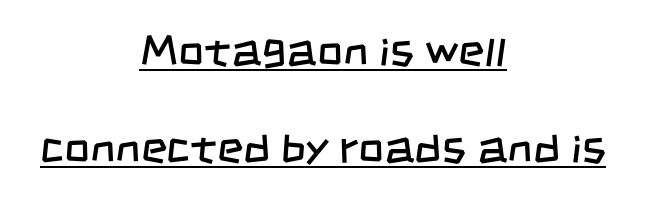
{"serif": "no", "bold": "no", "weight": "regular", "width": "condensed", "stroke_contrast": "low", "x_height": "large", "monospaced": "no", "underline": "yes", "align": "center", "line_spacing": "loose", "line_spacing_ratio": 2.16, "letter_spacing": "normal", "letter_spacing_em": 0.0, "glyph_px": 45}
